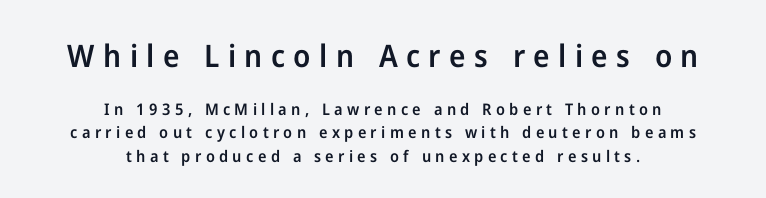
{"serif": "no", "italic": "no", "bold": "semi", "weight": "semibold", "width": "normal", "stroke_contrast": "low", "x_height": "medium", "monospaced": "no", "underline": "no", "align": "center", "line_spacing": "normal", "line_spacing_ratio": 1.44, "letter_spacing": "wide", "letter_spacing_em": 0.27, "larger_block": "first", "size_ratio": 1.94, "glyph_px": 31}
